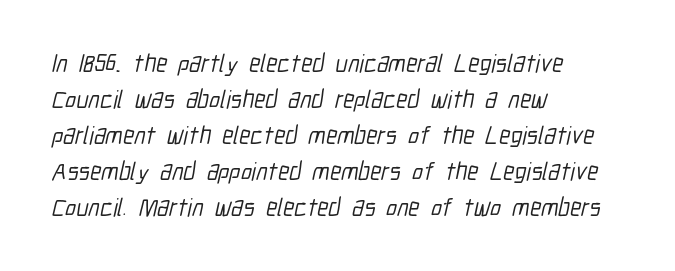
Q: Is the text underlined? A: No.
Q: How is the paragraph aligned? A: Left-aligned.
Q: Is the spacing between letters normal or unusually wide? A: Normal.
Q: Is the spacing between lines tight, normal or loose? A: Normal.
